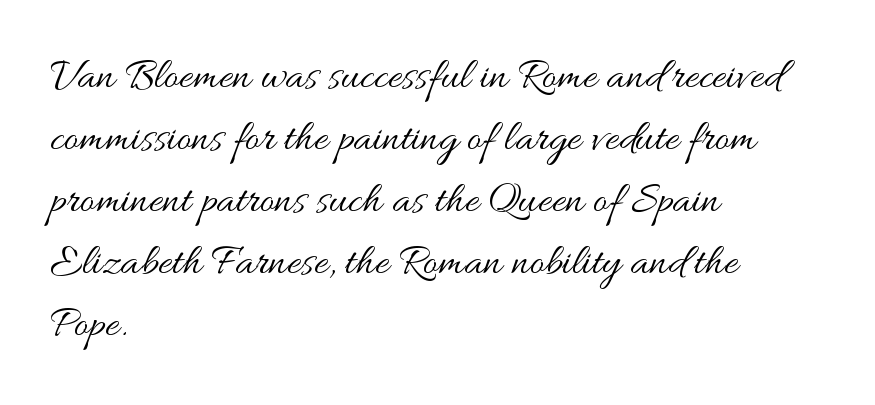
The image shows 44 px regular-weight, wide type; set left-aligned, normal line spacing (1.41x), normal letter spacing, not underlined; medium stroke contrast and a small x-height.
